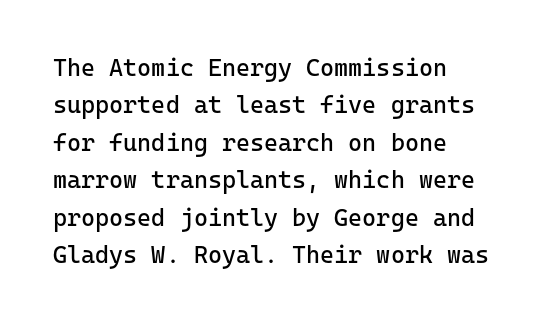
Q: Is the text bold? A: No.
Q: Is the text italic (slanted)? A: No, it is upright.
Q: Is the text underlined? A: No.
Q: How is the paragraph aligned? A: Left-aligned.
Q: Is the spacing between letters normal or unusually wide? A: Normal.
Q: Is the spacing between lines tight, normal or loose? A: Normal.
